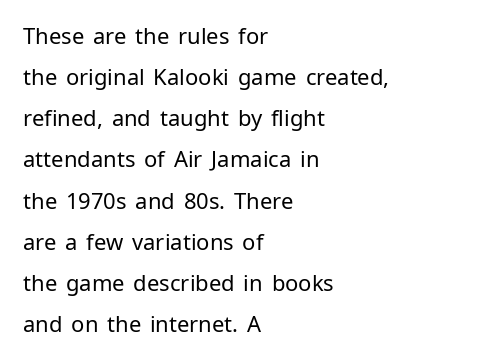
The image shows 22 px text type, upright; set left-aligned, line spacing 1.87x, normal letter spacing, not underlined.
